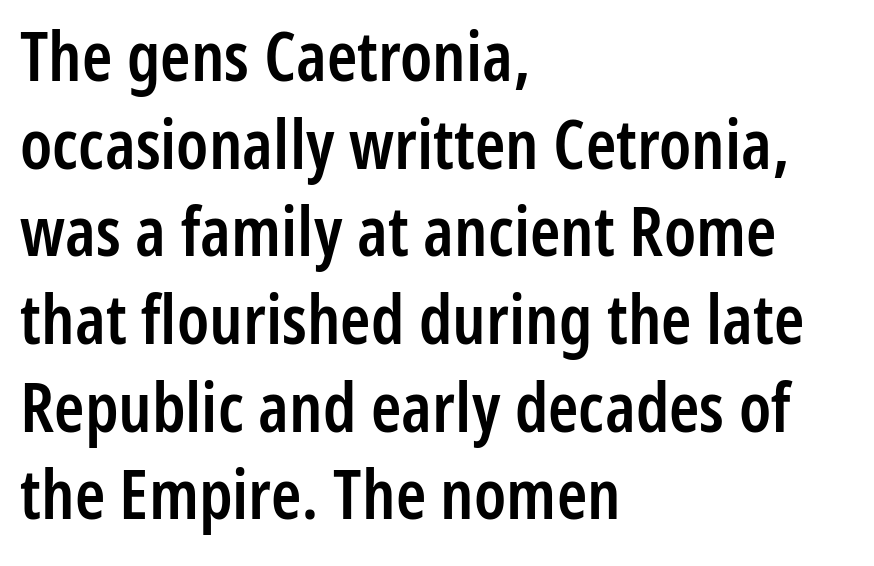
{"serif": "no", "italic": "no", "bold": "semi", "weight": "semibold", "width": "condensed", "stroke_contrast": "low", "x_height": "medium", "monospaced": "no", "underline": "no", "align": "left", "line_spacing": "normal", "line_spacing_ratio": 1.27, "letter_spacing": "normal", "letter_spacing_em": 0.0, "glyph_px": 69}
